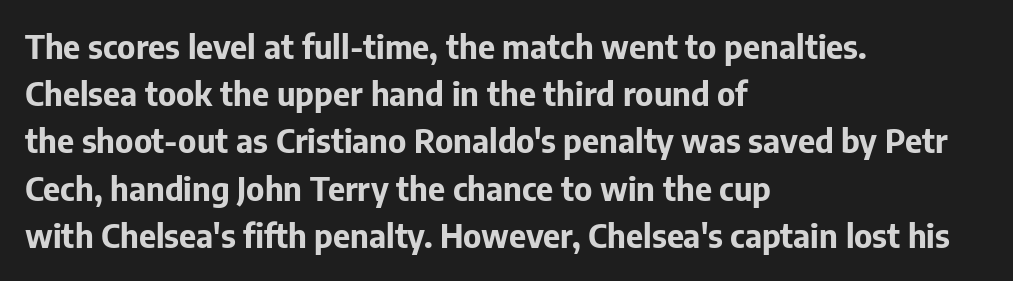
Q: Is the text bold? A: Yes.
Q: Is the text italic (slanted)? A: No, it is upright.
Q: Is the typeface a serif or a sans-serif typeface? A: Sans-serif.
Q: Is the text underlined? A: No.
Q: How is the paragraph aligned? A: Left-aligned.
Q: Is the spacing between letters normal or unusually wide? A: Normal.
Q: Is the spacing between lines tight, normal or loose? A: Normal.
Q: Width (condensed, normal, or wide)? A: Normal.
Q: Stroke contrast? A: Low.
Q: x-height? A: Medium.
Q: Monospaced? A: No.
